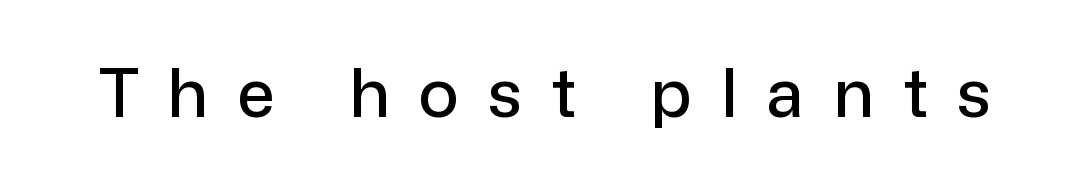
Q: Is the text italic (slanted)? A: No, it is upright.
Q: Is the typeface a serif or a sans-serif typeface? A: Sans-serif.
Q: Is the text underlined? A: No.
Q: Is the spacing between letters normal or unusually wide? A: Unusually wide.
Q: Width (condensed, normal, or wide)? A: Normal.
Q: Stroke contrast? A: Low.
Q: x-height? A: Medium.
Q: Monospaced? A: No.
